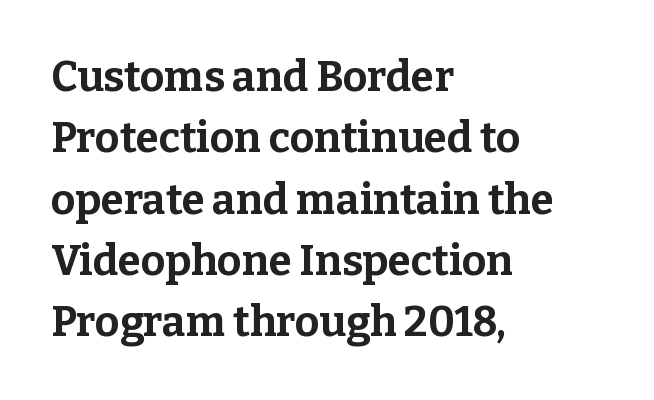
The image shows 42 px bold serif type, upright; set left-aligned, normal line spacing (1.46x), normal letter spacing, not underlined; low stroke contrast and a medium x-height.
